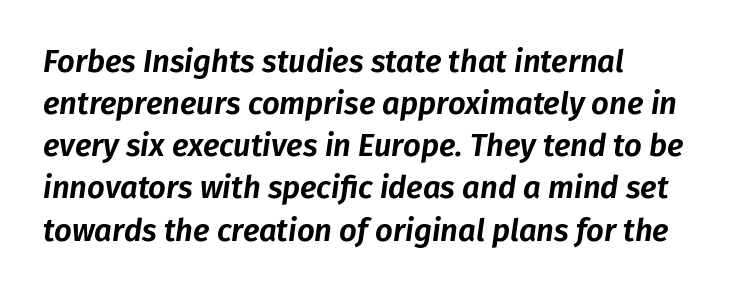
Q: Is the text italic (slanted)? A: Yes, it leans right by about 8 degrees.
Q: Is the text underlined? A: No.
Q: How is the paragraph aligned? A: Left-aligned.
Q: Is the spacing between letters normal or unusually wide? A: Normal.
Q: Is the spacing between lines tight, normal or loose? A: Normal.
Q: Width (condensed, normal, or wide)? A: Normal.
Q: Stroke contrast? A: Low.
Q: x-height? A: Medium.
Q: Monospaced? A: No.
